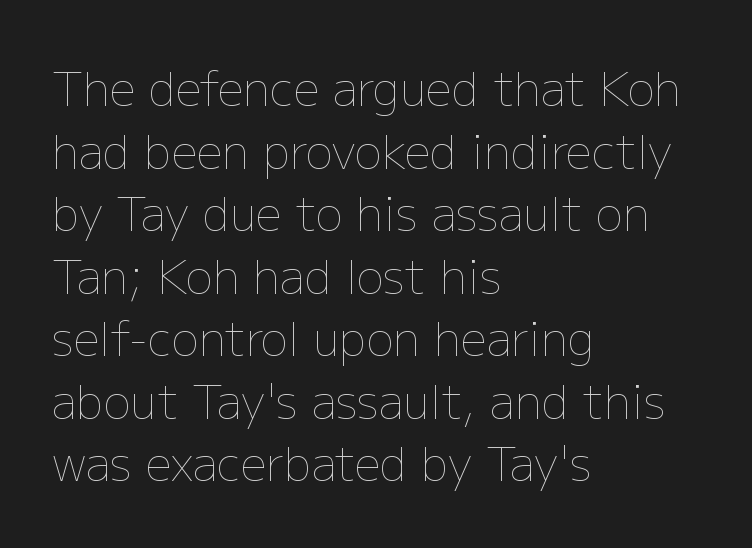
{"italic": "no", "bold": "no", "weight": "thin", "width": "normal", "stroke_contrast": "low", "x_height": "medium", "monospaced": "no", "underline": "no", "align": "left", "line_spacing": "normal", "line_spacing_ratio": 1.36, "letter_spacing": "normal", "letter_spacing_em": 0.0, "glyph_px": 46}
